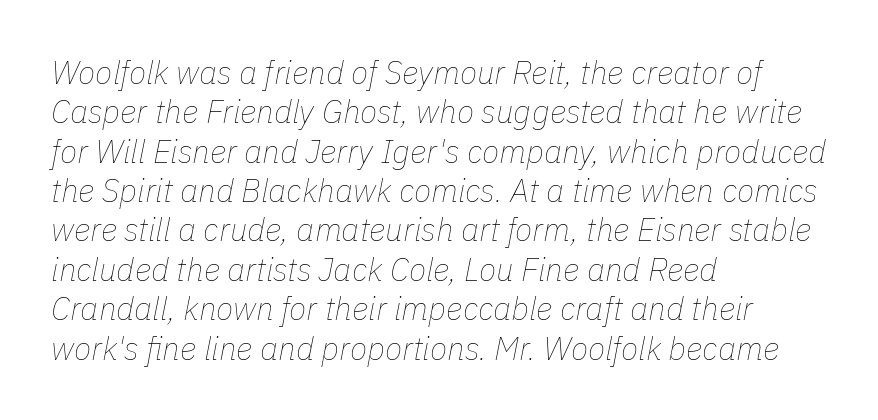
Q: Is the text bold? A: No.
Q: Is the text italic (slanted)? A: Yes, it leans right by about 11 degrees.
Q: Is the text underlined? A: No.
Q: How is the paragraph aligned? A: Left-aligned.
Q: Is the spacing between letters normal or unusually wide? A: Normal.
Q: Width (condensed, normal, or wide)? A: Normal.
Q: Stroke contrast? A: Low.
Q: x-height? A: Medium.
Q: Monospaced? A: No.
